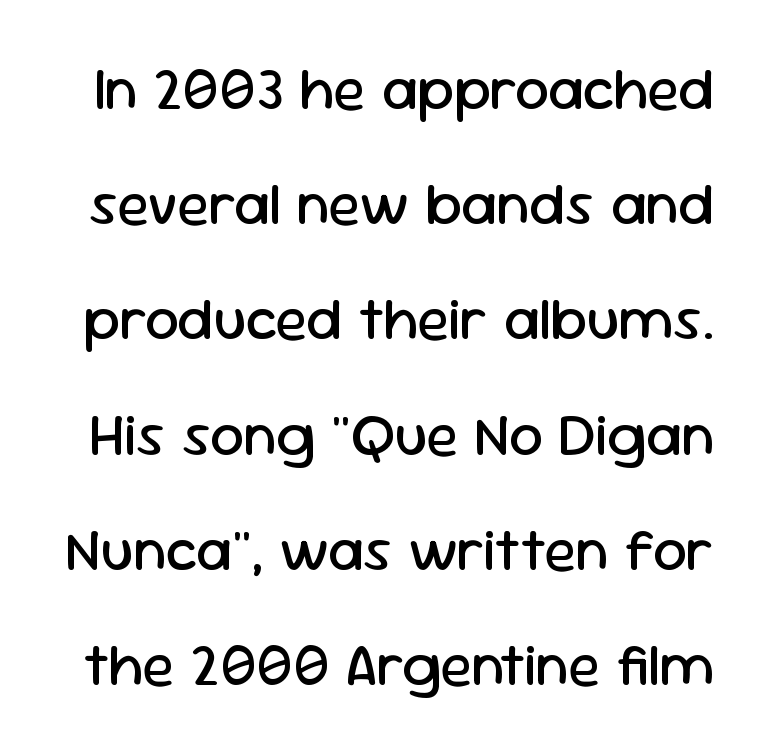
{"serif": "no", "italic": "no", "bold": "no", "weight": "regular", "width": "normal", "stroke_contrast": "low", "x_height": "medium", "monospaced": "no", "underline": "no", "line_spacing": "loose", "line_spacing_ratio": 1.92, "letter_spacing": "normal", "letter_spacing_em": 0.0, "glyph_px": 60}
